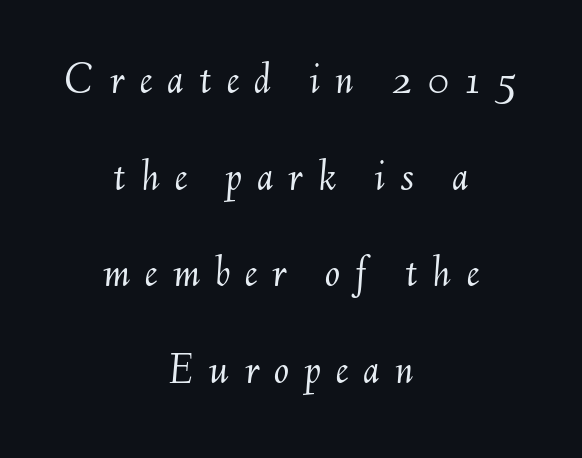
The image shows 45 px light type, italic (leaning right); set centered, loose line spacing (2.15x), unusually wide letter spacing (+0.33 em), not underlined; medium stroke contrast and a small x-height.
